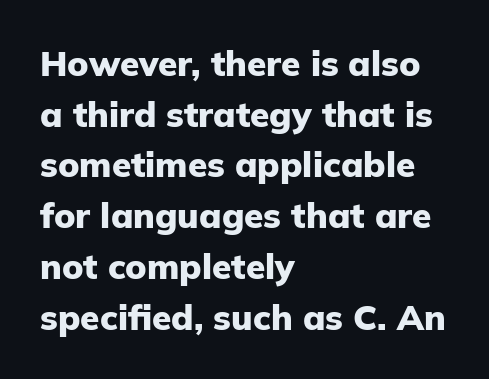
Q: Is the text bold? A: Yes.
Q: Is the text italic (slanted)? A: No, it is upright.
Q: Is the typeface a serif or a sans-serif typeface? A: Sans-serif.
Q: Is the text underlined? A: No.
Q: How is the paragraph aligned? A: Left-aligned.
Q: Is the spacing between letters normal or unusually wide? A: Normal.
Q: Is the spacing between lines tight, normal or loose? A: Normal.
Q: Width (condensed, normal, or wide)? A: Normal.
Q: Stroke contrast? A: Low.
Q: x-height? A: Medium.
Q: Monospaced? A: No.
